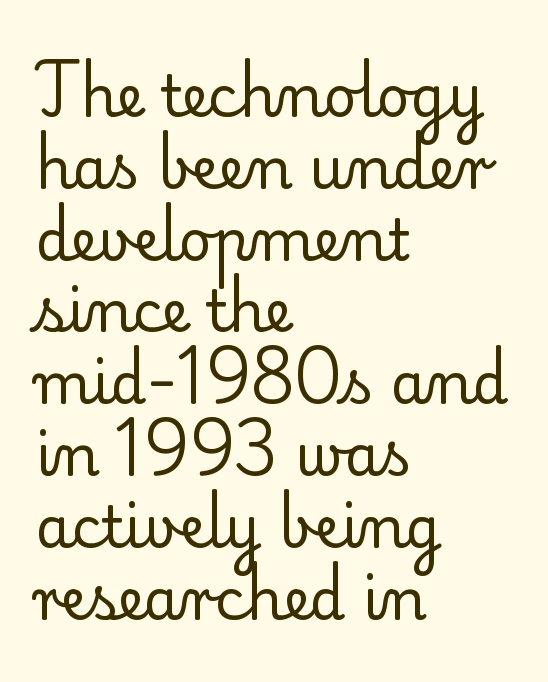
Q: Is the text bold? A: No.
Q: Is the text italic (slanted)? A: No, it is upright.
Q: Is the typeface a serif or a sans-serif typeface? A: Serif.
Q: Is the text underlined? A: No.
Q: How is the paragraph aligned? A: Left-aligned.
Q: Is the spacing between letters normal or unusually wide? A: Normal.
Q: Is the spacing between lines tight, normal or loose? A: Normal.
Q: Width (condensed, normal, or wide)? A: Normal.
Q: Stroke contrast? A: Low.
Q: x-height? A: Small.
Q: Monospaced? A: No.
